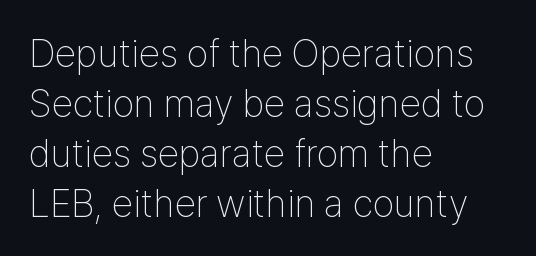
The image shows 39 px thin, condensed sans-serif type, upright; set left-aligned, normal line spacing (1.28x), normal letter spacing, not underlined; low stroke contrast and a medium x-height.
